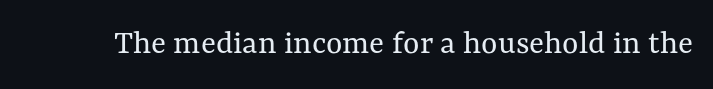
{"italic": "no", "bold": "no", "weight": "regular", "width": "normal", "stroke_contrast": "medium", "x_height": "medium", "monospaced": "no", "underline": "no", "letter_spacing": "normal", "letter_spacing_em": 0.0, "glyph_px": 35}
